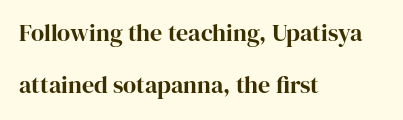
{"italic": "no", "underline": "no", "align": "left", "line_spacing": "loose", "line_spacing_ratio": 2.18, "letter_spacing": "normal", "letter_spacing_em": 0.0, "glyph_px": 24}
